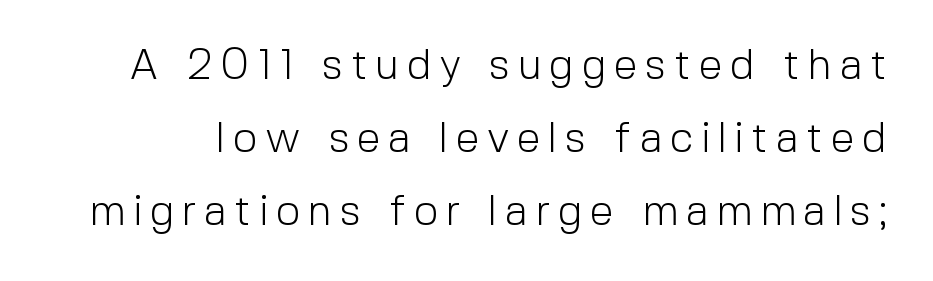
Q: Is the text bold? A: No.
Q: Is the text italic (slanted)? A: No, it is upright.
Q: Is the typeface a serif or a sans-serif typeface? A: Sans-serif.
Q: Is the text underlined? A: No.
Q: Is the spacing between lines tight, normal or loose? A: Normal.
Q: Width (condensed, normal, or wide)? A: Normal.
Q: x-height? A: Medium.
Q: Monospaced? A: No.
